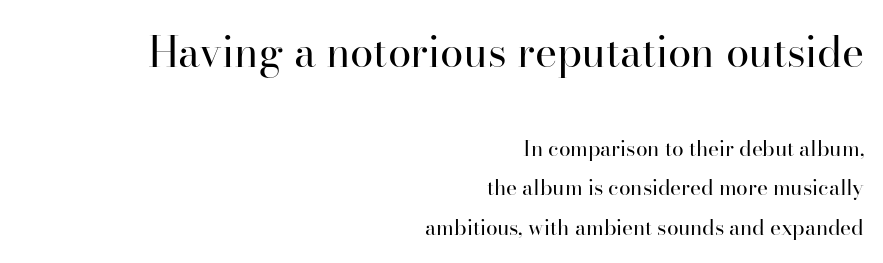
{"serif": "yes", "italic": "no", "bold": "no", "weight": "regular", "width": "normal", "stroke_contrast": "high", "x_height": "small", "monospaced": "no", "underline": "no", "align": "right", "line_spacing_ratio": 1.88, "letter_spacing": "normal", "letter_spacing_em": 0.0, "larger_block": "first", "size_ratio": 2.0, "glyph_px": 42}
